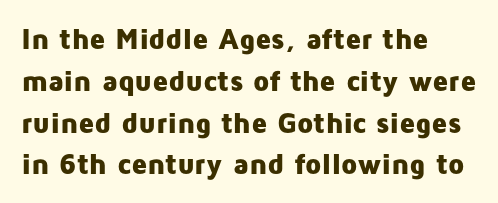
Q: Is the text bold? A: Yes.
Q: Is the text italic (slanted)? A: No, it is upright.
Q: Is the typeface a serif or a sans-serif typeface? A: Sans-serif.
Q: Is the text underlined? A: No.
Q: How is the paragraph aligned? A: Left-aligned.
Q: Is the spacing between letters normal or unusually wide? A: Normal.
Q: Is the spacing between lines tight, normal or loose? A: Normal.
Q: Width (condensed, normal, or wide)? A: Normal.
Q: Stroke contrast? A: Low.
Q: x-height? A: Medium.
Q: Monospaced? A: No.
